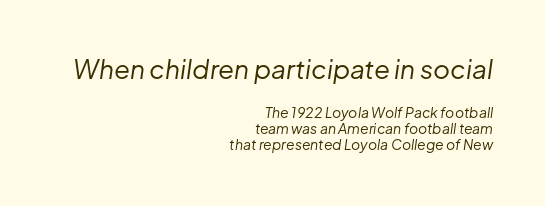
{"italic": "yes", "lean": "right", "slant_degrees": 8, "bold": "no", "underline": "no", "align": "right", "line_spacing": "tight", "line_spacing_ratio": 1.15, "letter_spacing": "normal", "letter_spacing_em": 0.0, "larger_block": "first", "size_ratio": 1.86, "glyph_px": 26}
